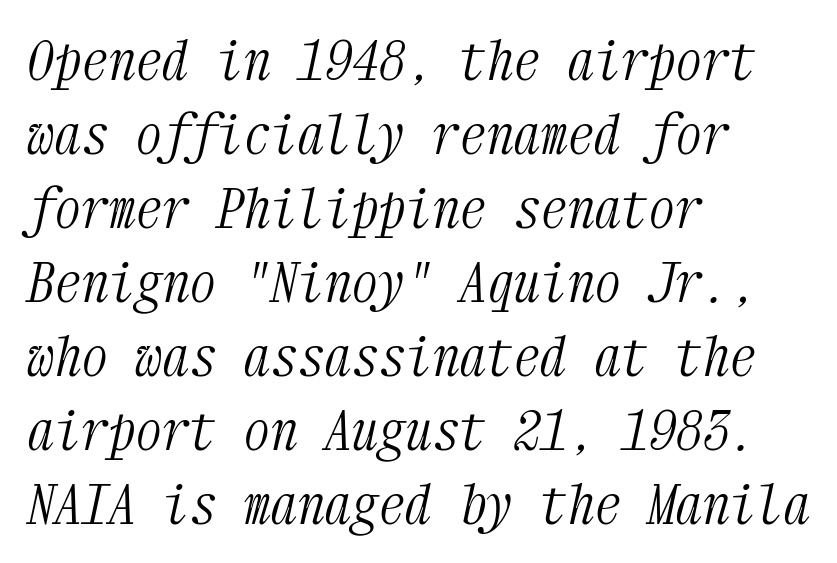
The image shows 54 px light, condensed serif type, italic (leaning right), monospaced; set left-aligned, normal line spacing (1.37x), normal letter spacing, not underlined; medium stroke contrast and a medium x-height.
